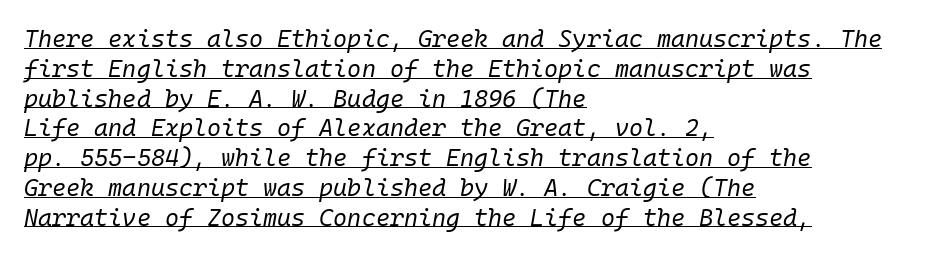
{"italic": "yes", "lean": "right", "slant_degrees": 10, "bold": "no", "underline": "yes", "align": "left", "line_spacing_ratio": 1.24, "letter_spacing": "normal", "letter_spacing_em": 0.0, "glyph_px": 24}
